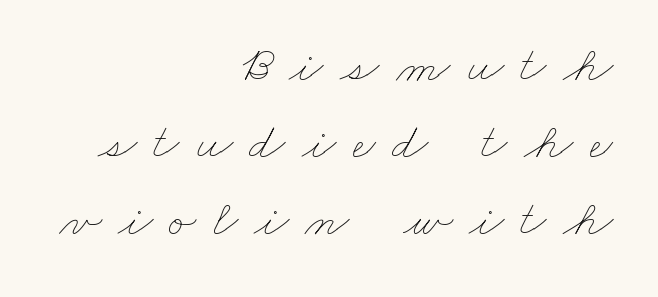
{"bold": "no", "weight": "thin", "width": "wide", "stroke_contrast": "low", "x_height": "small", "monospaced": "no", "underline": "no", "align": "right", "line_spacing": "normal", "line_spacing_ratio": 1.51, "letter_spacing": "wide", "letter_spacing_em": 0.32, "glyph_px": 51}
